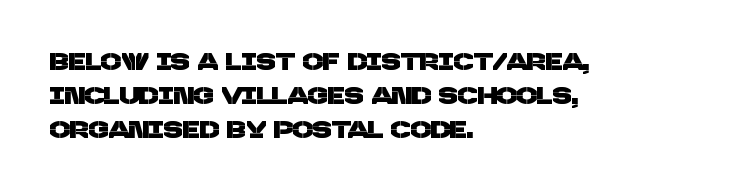
{"underline": "no", "align": "left", "line_spacing": "normal", "line_spacing_ratio": 1.41, "letter_spacing": "normal", "letter_spacing_em": 0.0, "glyph_px": 24}
